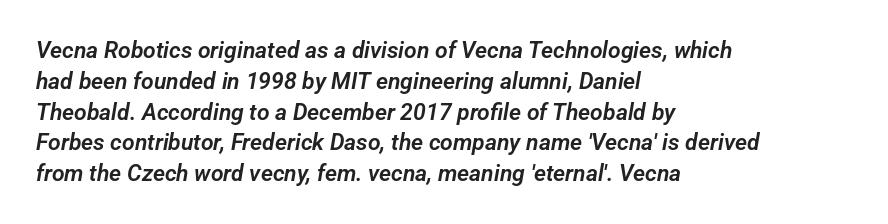
Spacing between characters is what you'd get straight out of the box. Evenly set lines give the paragraph a standard silhouette. Clear beneath every line of the passage. These lines are set flush left with a ragged right edge.
